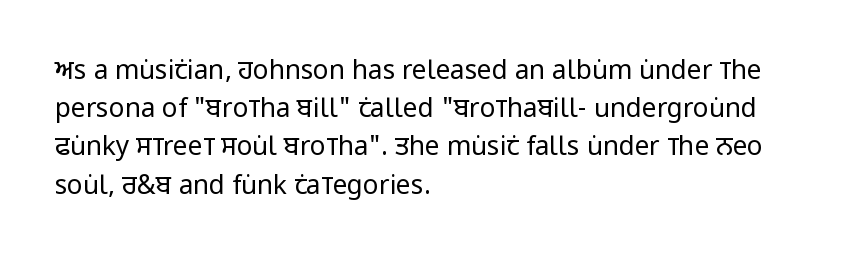
Q: Is the text bold? A: No.
Q: Is the text italic (slanted)? A: No, it is upright.
Q: Is the text underlined? A: No.
Q: How is the paragraph aligned? A: Left-aligned.
Q: Is the spacing between letters normal or unusually wide? A: Normal.
Q: Is the spacing between lines tight, normal or loose? A: Normal.
